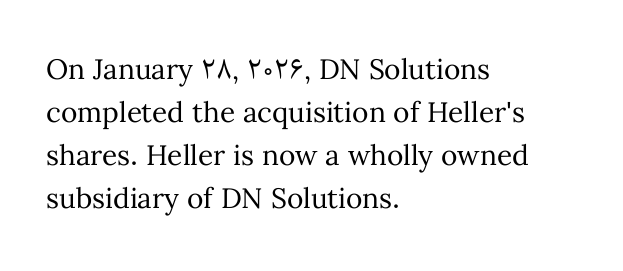
Is the letter spacing exaggerated? No — it looks like the ordinary default. The font sits on the lighter half of the weight spectrum, regular included. Quick note: not italic, upright. Note the varied advance widths — an 'i' is clearly narrower than an 'm'. Left-aligned paragraph, ragged on the right. Unmarked baselines from the first word to the last.
